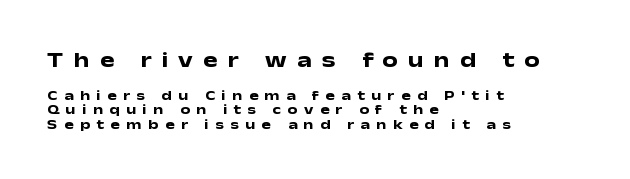
{"italic": "no", "bold": "yes", "underline": "no", "align": "left", "line_spacing": "tight", "line_spacing_ratio": 1.02, "letter_spacing": "wide", "letter_spacing_em": 0.46, "larger_block": "first", "size_ratio": 1.57, "glyph_px": 22}
